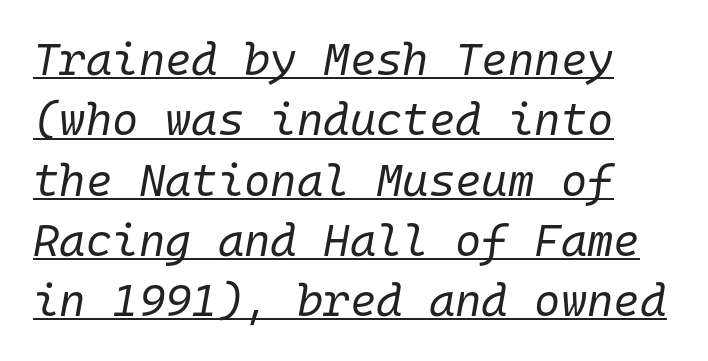
Q: Is the text bold? A: No.
Q: Is the text italic (slanted)? A: Yes, it leans right by about 10 degrees.
Q: Is the text underlined? A: Yes.
Q: Is the spacing between letters normal or unusually wide? A: Normal.
Q: Is the spacing between lines tight, normal or loose? A: Normal.
Q: Width (condensed, normal, or wide)? A: Normal.
Q: Stroke contrast? A: Low.
Q: x-height? A: Medium.
Q: Monospaced? A: Yes.
